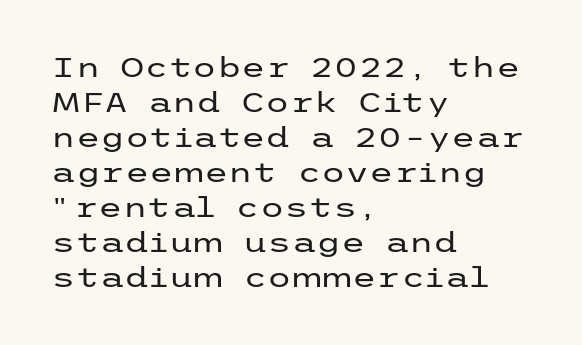
The image shows 28 px regular-weight, wide sans-serif type, upright; set left-aligned, normal line spacing (1.25x), normal letter spacing, not underlined; low stroke contrast and a medium x-height.
